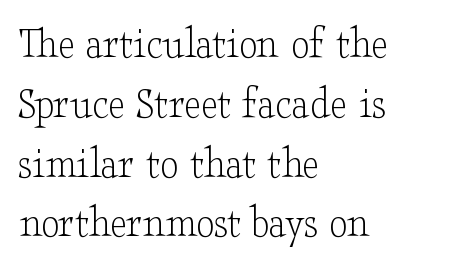
The image shows 46 px light, wide serif type, upright; set left-aligned, normal line spacing (1.3x), normal letter spacing, not underlined; low stroke contrast and a small x-height.
